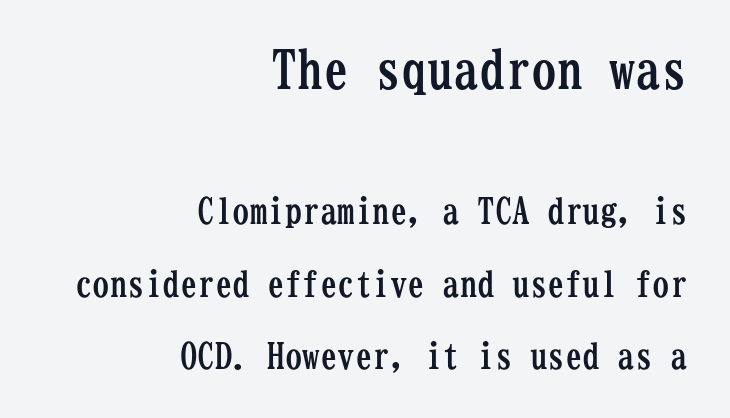
Q: Is the text bold? A: Yes.
Q: Is the text italic (slanted)? A: No, it is upright.
Q: Is the typeface a serif or a sans-serif typeface? A: Serif.
Q: Is the text underlined? A: No.
Q: How is the paragraph aligned? A: Right-aligned.
Q: Is the spacing between letters normal or unusually wide? A: Normal.
Q: Is the spacing between lines tight, normal or loose? A: Loose.
Q: Which block of text is set in a larger size, the first (top) or the second (bottom)? A: The first (top) one.
Q: Width (condensed, normal, or wide)? A: Condensed.
Q: Stroke contrast? A: Low.
Q: x-height? A: Medium.
Q: Monospaced? A: Yes.
